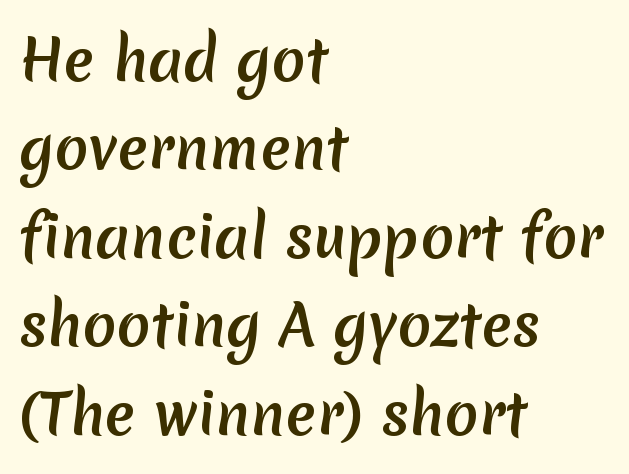
The leading is moderate, giving the passage an even texture. You could not count columns in this text — the font is proportionally spaced. One-word summary of the alignment: left. This rendering employs a face without finishing strokes, i.e., a sans-serif.
